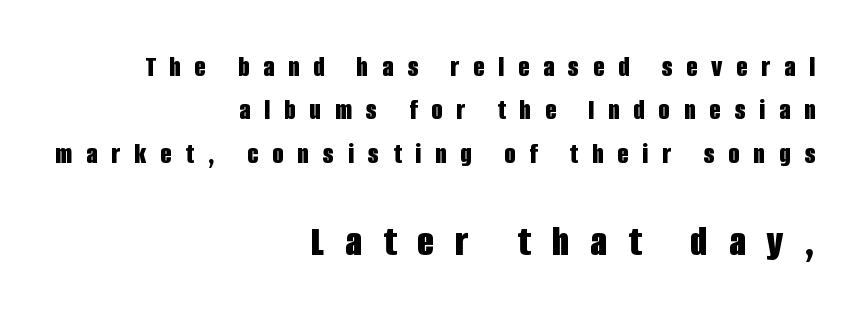
The face used here is rendered with a markedly widened letterfit. Summary of vertical rhythm: regular, with standard interline spacing. The string is rendered with underlining switched off. Alignment: flush right. Do the letters lean? They stand straight. Nothing sits at the stroke ends, so this counts as sans-serif.
